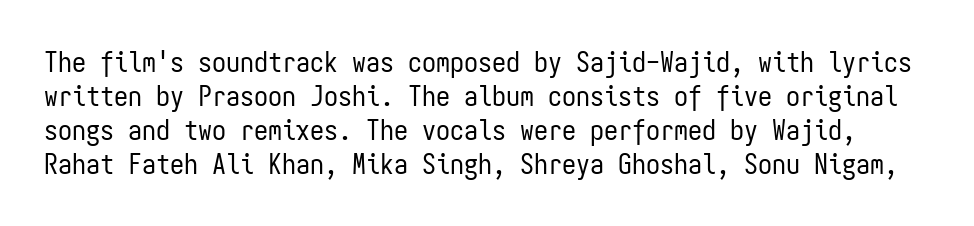
The image shows 28 px regular-weight, condensed sans-serif type, upright, monospaced; set line spacing 1.21x, normal letter spacing, not underlined; low stroke contrast and a medium x-height.
